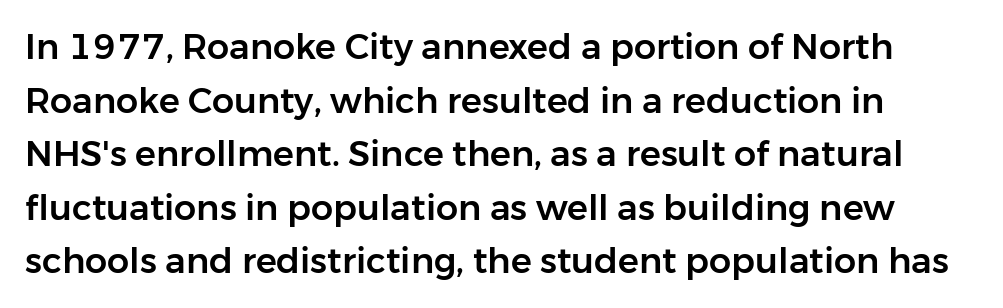
These lines sit exactly where default settings would place them. The letterforms sit shoulder to shoulder at normal distance. Think of a printed novel: that variable character pitch is what you see here. Posture: upright roman. The area under the type is left untouched.
